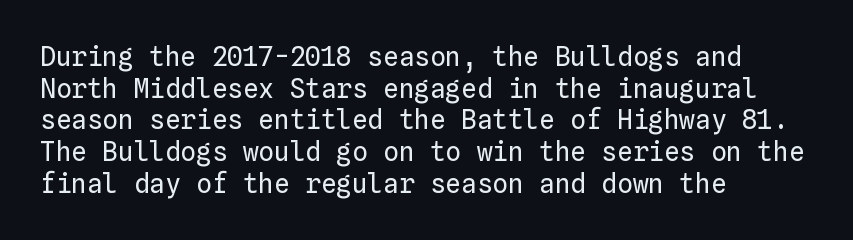
The image shows 26 px text type, upright; set left-aligned, line spacing 1.22x, normal letter spacing, not underlined.
